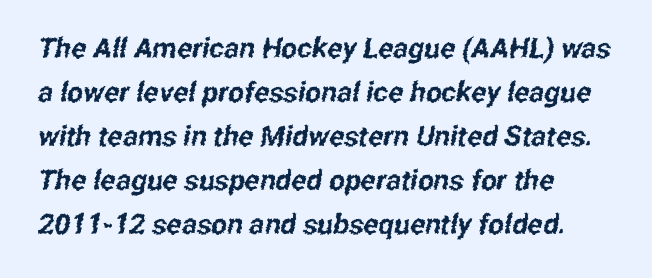
The image shows 28 px condensed sans-serif type; set left-aligned, normal line spacing (1.57x), normal letter spacing, not underlined; low stroke contrast and a medium x-height.
